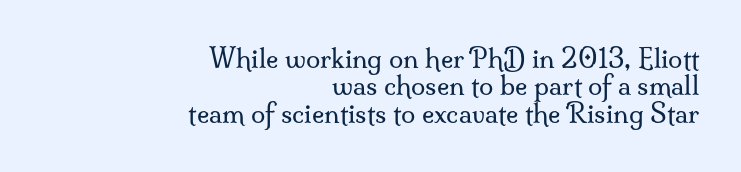
{"italic": "no", "bold": "no", "underline": "no", "align": "right", "line_spacing": "tight", "line_spacing_ratio": 1.05, "letter_spacing": "normal", "letter_spacing_em": 0.0, "glyph_px": 26}
